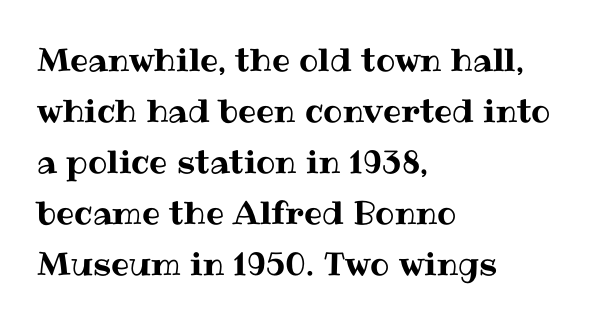
The image shows 32 px text type, upright; set left-aligned, normal line spacing (1.59x), normal letter spacing, not underlined; medium stroke contrast and a medium x-height.
